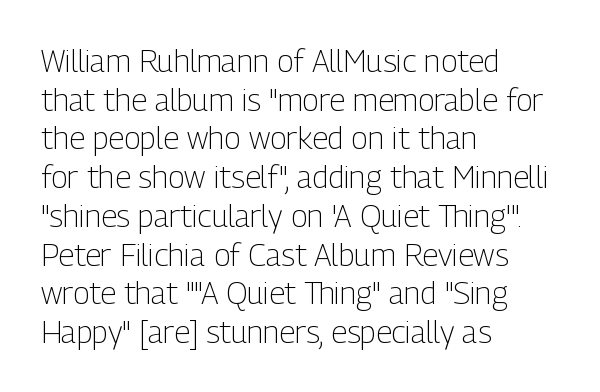
The image shows 31 px light, condensed sans-serif type, upright; set left-aligned, normal line spacing (1.25x), normal letter spacing, not underlined; low stroke contrast and a medium x-height.
